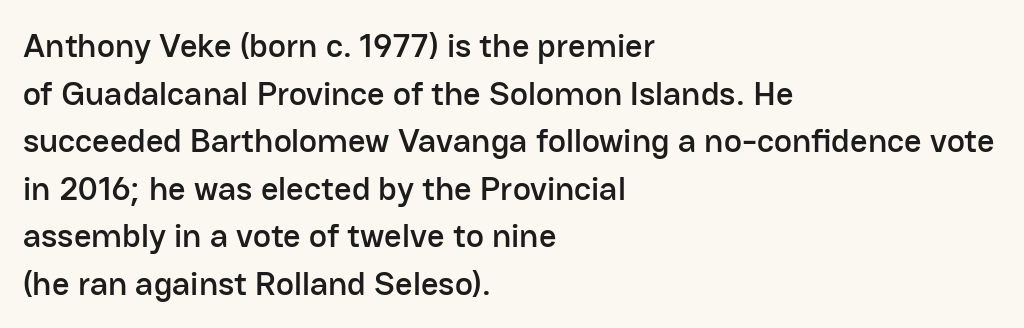
Q: Is the text italic (slanted)? A: No, it is upright.
Q: Is the typeface a serif or a sans-serif typeface? A: Sans-serif.
Q: Is the text underlined? A: No.
Q: How is the paragraph aligned? A: Left-aligned.
Q: Is the spacing between letters normal or unusually wide? A: Normal.
Q: Is the spacing between lines tight, normal or loose? A: Normal.
Q: Width (condensed, normal, or wide)? A: Normal.
Q: Stroke contrast? A: Low.
Q: x-height? A: Medium.
Q: Monospaced? A: No.
